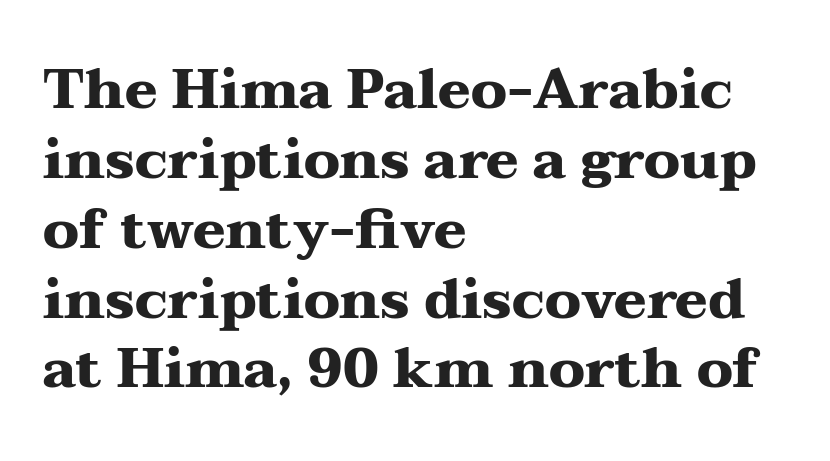
{"serif": "yes", "italic": "no", "bold": "yes", "weight": "heavy", "width": "wide", "stroke_contrast": "medium", "x_height": "medium", "monospaced": "no", "underline": "no", "align": "left", "line_spacing": "normal", "line_spacing_ratio": 1.27, "letter_spacing": "normal", "letter_spacing_em": 0.0, "glyph_px": 55}
